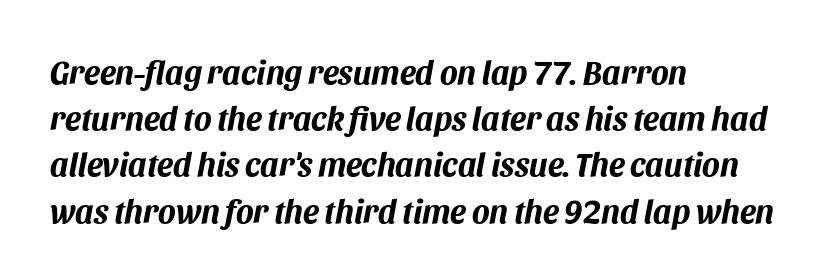
The image shows 33 px bold type, italic (leaning right); set left-aligned, normal line spacing (1.4x), normal letter spacing, not underlined; medium stroke contrast and a large x-height.
